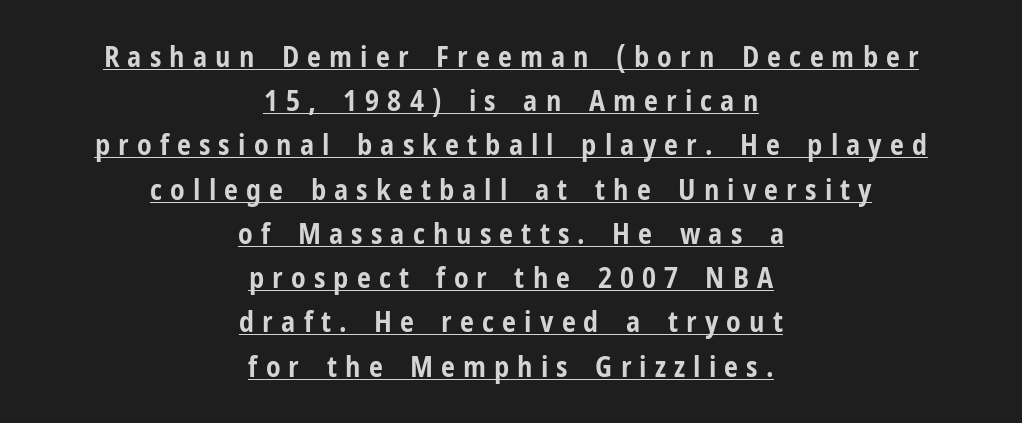
{"serif": "no", "italic": "no", "bold": "yes", "weight": "bold", "width": "condensed", "stroke_contrast": "low", "x_height": "medium", "monospaced": "no", "underline": "yes", "align": "center", "line_spacing": "normal", "line_spacing_ratio": 1.58, "letter_spacing": "wide", "letter_spacing_em": 0.29, "glyph_px": 28}
